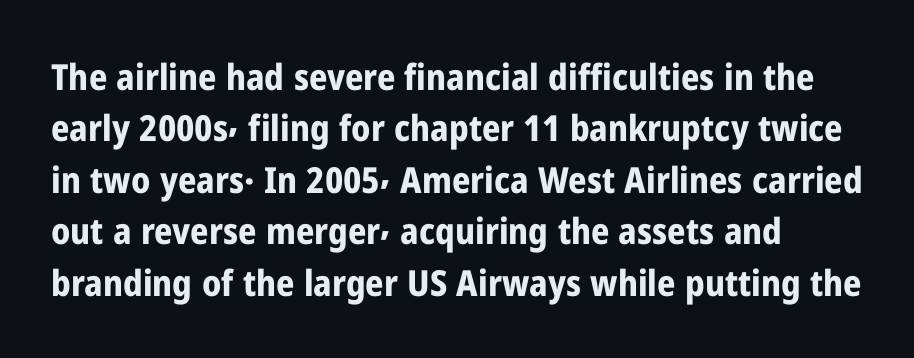
Whoever set this chose a conventional vertical rhythm. Posture: upright roman. The glyphs in this specimen are sans serif. Character widths vary here, with narrow letters taking less room than wide ones. Does the weight exceed regular? Yes, all the way to bold. Honestly, there is no underline to notice here at all.
